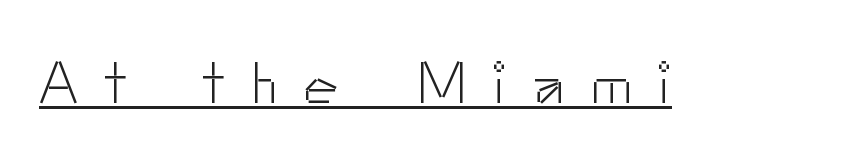
{"serif": "no", "italic": "no", "bold": "no", "weight": "light", "width": "normal", "stroke_contrast": "low", "x_height": "small", "monospaced": "no", "underline": "yes", "letter_spacing": "wide", "letter_spacing_em": 0.45, "glyph_px": 59}
